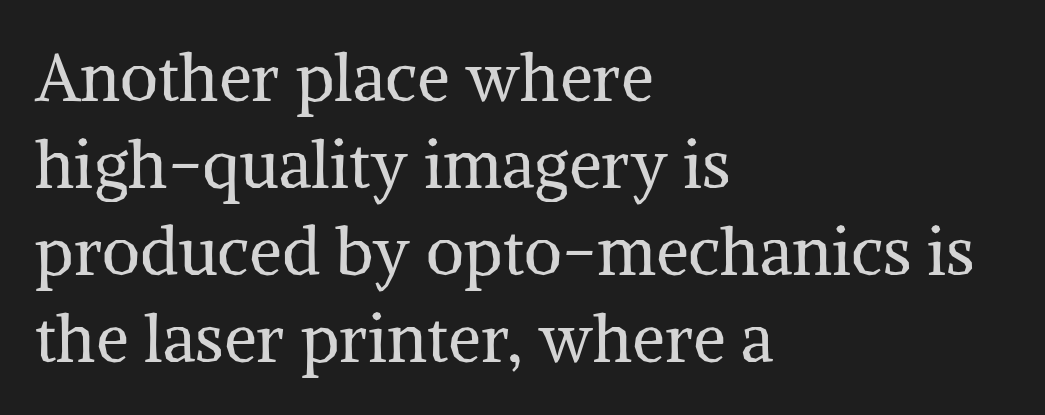
Q: Is the text bold? A: No.
Q: Is the text italic (slanted)? A: No, it is upright.
Q: Is the typeface a serif or a sans-serif typeface? A: Serif.
Q: Is the text underlined? A: No.
Q: How is the paragraph aligned? A: Left-aligned.
Q: Is the spacing between letters normal or unusually wide? A: Normal.
Q: Is the spacing between lines tight, normal or loose? A: Normal.
Q: Width (condensed, normal, or wide)? A: Normal.
Q: Stroke contrast? A: Medium.
Q: x-height? A: Medium.
Q: Monospaced? A: No.
